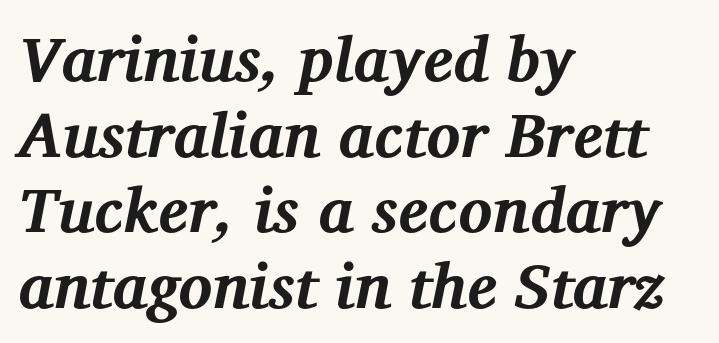
Q: Is the text bold? A: Yes.
Q: Is the text italic (slanted)? A: Yes, it leans right by about 12 degrees.
Q: Is the typeface a serif or a sans-serif typeface? A: Serif.
Q: Is the text underlined? A: No.
Q: How is the paragraph aligned? A: Left-aligned.
Q: Is the spacing between letters normal or unusually wide? A: Normal.
Q: Width (condensed, normal, or wide)? A: Normal.
Q: Stroke contrast? A: Medium.
Q: x-height? A: Medium.
Q: Monospaced? A: No.
